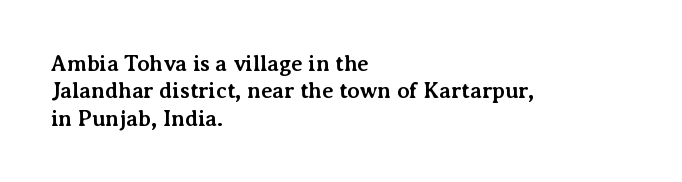
Q: Is the text bold? A: Yes.
Q: Is the text italic (slanted)? A: No, it is upright.
Q: Is the text underlined? A: No.
Q: How is the paragraph aligned? A: Left-aligned.
Q: Is the spacing between letters normal or unusually wide? A: Normal.
